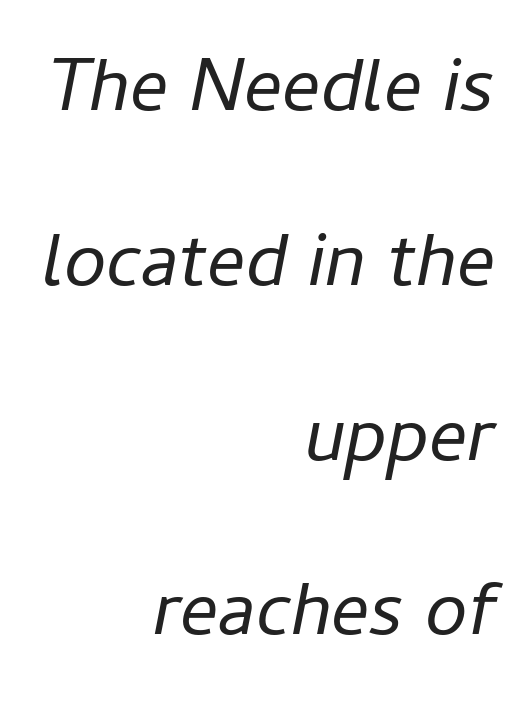
Q: Is the text bold? A: No.
Q: Is the text italic (slanted)? A: Yes, it leans right by about 11 degrees.
Q: Is the text underlined? A: No.
Q: How is the paragraph aligned? A: Right-aligned.
Q: Is the spacing between letters normal or unusually wide? A: Normal.
Q: Is the spacing between lines tight, normal or loose? A: Loose.
Q: Width (condensed, normal, or wide)? A: Normal.
Q: Stroke contrast? A: Low.
Q: x-height? A: Medium.
Q: Monospaced? A: No.
